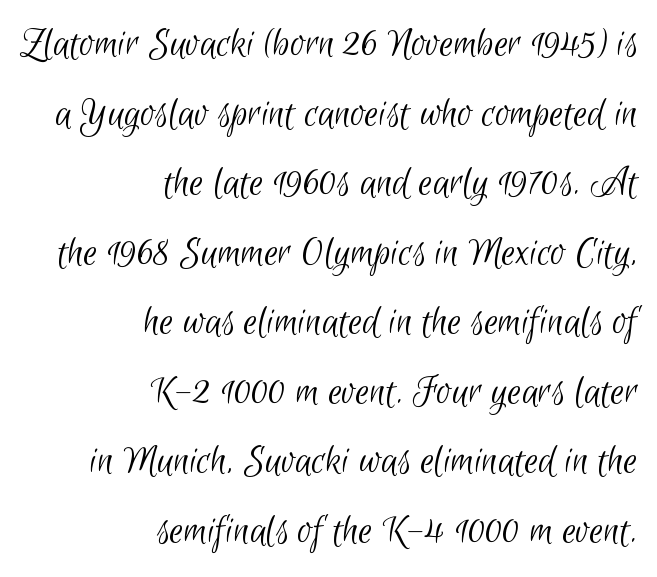
This rendering leaves character spacing at its baseline value. The designer left line spacing at the default. The text block is weighted toward the right margin, trailing off unevenly leftward. The passage shown is not bold in any degree. Note the varied advance widths — an 'i' is clearly narrower than an 'm'.
